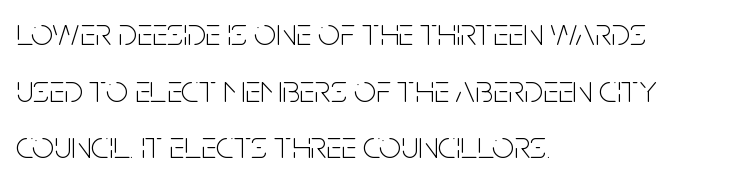
Q: Is the text bold? A: No.
Q: Is the text italic (slanted)? A: No, it is upright.
Q: Is the typeface a serif or a sans-serif typeface? A: Sans-serif.
Q: Is the text underlined? A: No.
Q: How is the paragraph aligned? A: Left-aligned.
Q: Is the spacing between letters normal or unusually wide? A: Normal.
Q: Is the spacing between lines tight, normal or loose? A: Normal.
Q: Width (condensed, normal, or wide)? A: Condensed.
Q: Stroke contrast? A: Low.
Q: x-height? A: Large.
Q: Monospaced? A: No.
